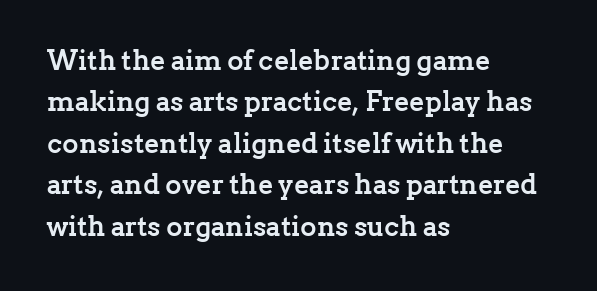
The image shows 28 px semibold serif type, upright; set left-aligned, normal line spacing (1.48x), normal letter spacing, not underlined; low stroke contrast and a medium x-height.
